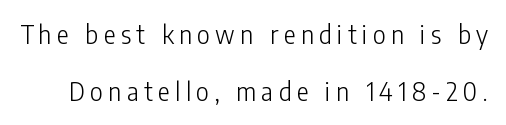
The image shows 25 px text type, upright; set loose line spacing (2.28x), unusually wide letter spacing (+0.22 em), not underlined.
